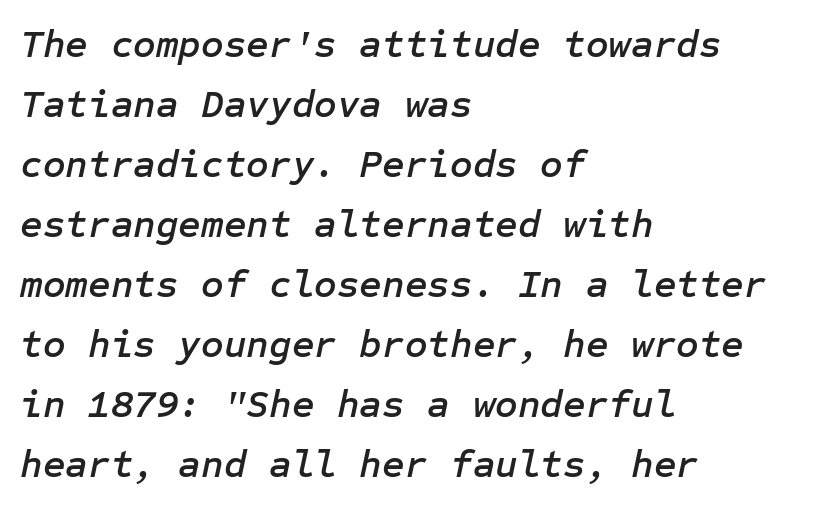
{"italic": "yes", "lean": "right", "slant_degrees": 12, "width": "normal", "stroke_contrast": "low", "x_height": "medium", "underline": "no", "align": "left", "line_spacing": "normal", "line_spacing_ratio": 1.54, "letter_spacing": "normal", "letter_spacing_em": 0.0, "glyph_px": 39}
